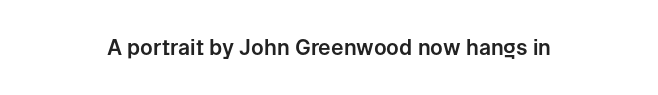
Every character sits straight up, as roman type does. The string is rendered with underlining switched off. Students, note that the glyphs here touch the page at normal intervals.
